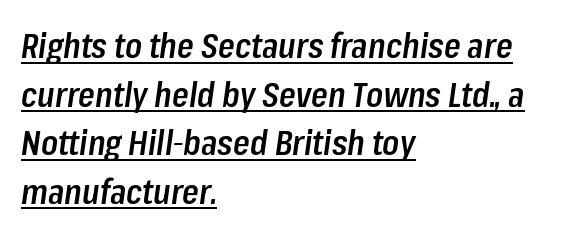
The image shows 34 px semibold, condensed type, italic (leaning right); set left-aligned, normal line spacing (1.43x), normal letter spacing, underlined; low stroke contrast and a medium x-height.
